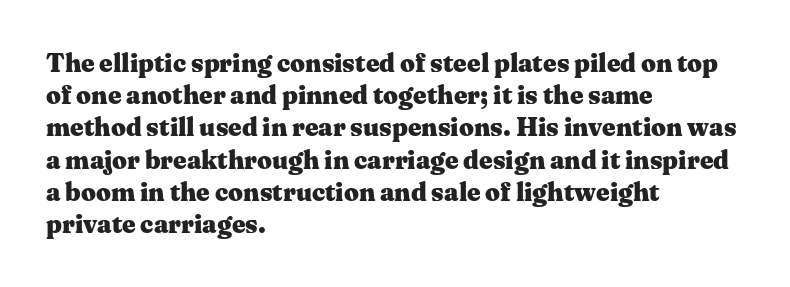
{"italic": "no", "bold": "yes", "underline": "no", "align": "left", "line_spacing_ratio": 1.24, "letter_spacing": "normal", "letter_spacing_em": 0.0, "glyph_px": 26}
